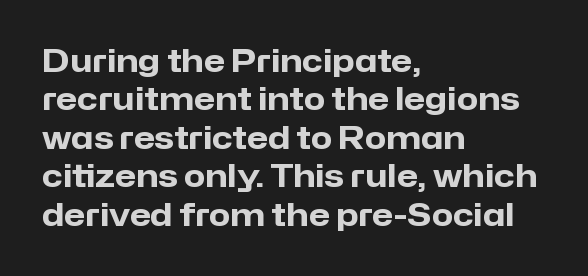
This sample is left-justified, so line endings fall wherever the words run out. Each row of text sits above clean, open space. Words appear dense and cohesive because spacing is normal. These words are printed bold, with thick strokes throughout. Italic: no, the glyphs are upright roman. To sum up the face: it is a sans, with no serifs.
